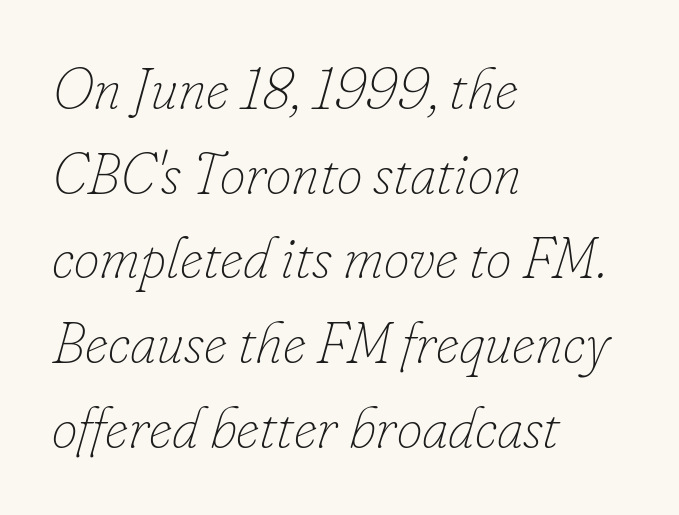
Compared with a centered layout, this one pins lines to the left instead. Looking at the ascenders, they clearly lean. Bare-footed words on every line. Stroke thickness stays within the range of a standard reading face or lighter. The rendering uses a moderate line-height, typical for paragraphs.
